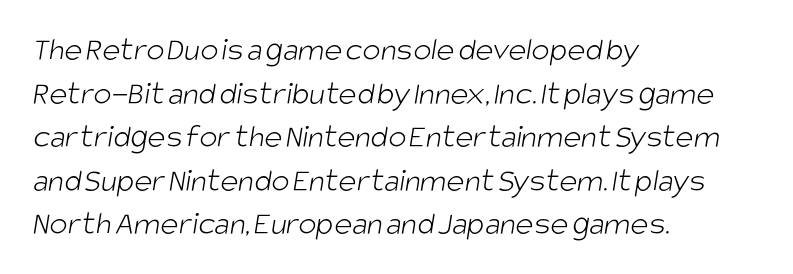
Q: Is the text bold? A: No.
Q: Is the typeface a serif or a sans-serif typeface? A: Sans-serif.
Q: Is the text underlined? A: No.
Q: How is the paragraph aligned? A: Left-aligned.
Q: Is the spacing between letters normal or unusually wide? A: Normal.
Q: Is the spacing between lines tight, normal or loose? A: Normal.
Q: Width (condensed, normal, or wide)? A: Condensed.
Q: Stroke contrast? A: Low.
Q: x-height? A: Large.
Q: Monospaced? A: No.
